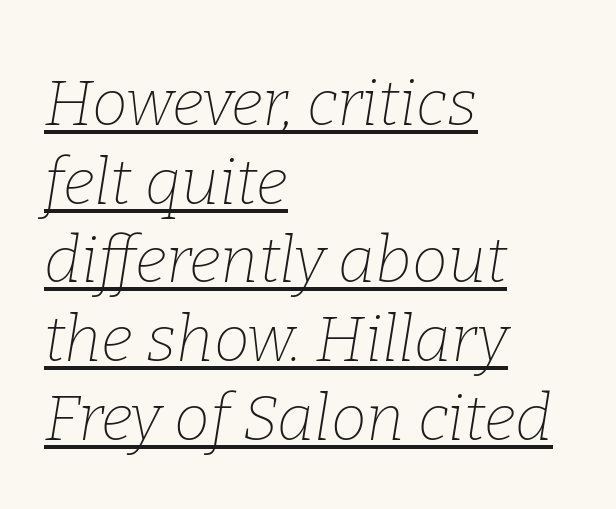
Q: Is the text bold? A: No.
Q: Is the text italic (slanted)? A: Yes, it leans right by about 9 degrees.
Q: Is the typeface a serif or a sans-serif typeface? A: Serif.
Q: Is the text underlined? A: Yes.
Q: How is the paragraph aligned? A: Left-aligned.
Q: Is the spacing between letters normal or unusually wide? A: Normal.
Q: Width (condensed, normal, or wide)? A: Normal.
Q: Stroke contrast? A: Low.
Q: x-height? A: Medium.
Q: Monospaced? A: No.
